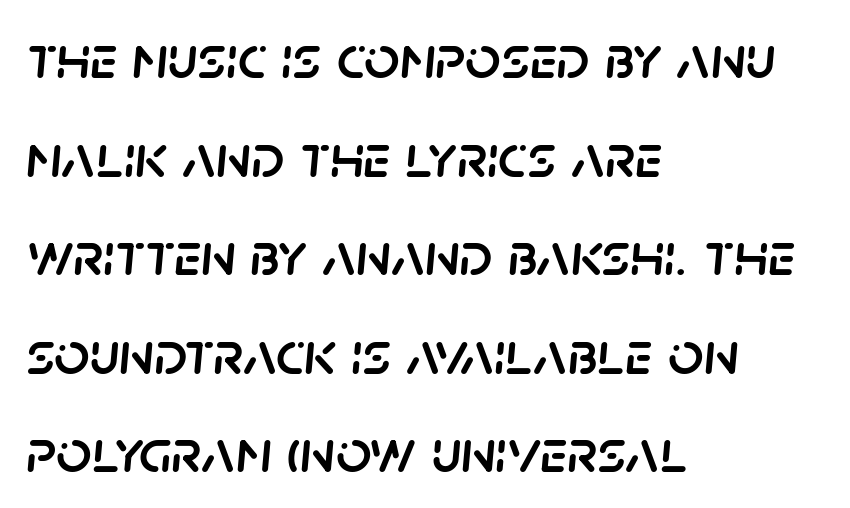
{"italic": "yes", "lean": "right", "slant_degrees": 5, "width": "normal", "stroke_contrast": "low", "x_height": "large", "monospaced": "no", "underline": "no", "align": "left", "line_spacing": "normal", "line_spacing_ratio": 1.59, "letter_spacing": "normal", "letter_spacing_em": 0.0, "glyph_px": 62}
